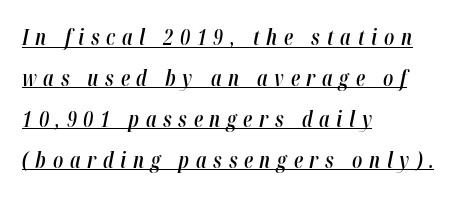
The image shows 21 px text type, italic (leaning right); set left-aligned, loose line spacing (1.95x), unusually wide letter spacing (+0.32 em), underlined.
